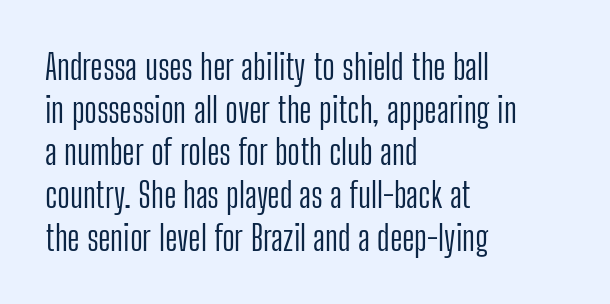
Q: Is the text bold? A: No.
Q: Is the text italic (slanted)? A: No, it is upright.
Q: Is the typeface a serif or a sans-serif typeface? A: Sans-serif.
Q: Is the text underlined? A: No.
Q: How is the paragraph aligned? A: Left-aligned.
Q: Is the spacing between letters normal or unusually wide? A: Normal.
Q: Width (condensed, normal, or wide)? A: Condensed.
Q: Stroke contrast? A: Low.
Q: x-height? A: Medium.
Q: Monospaced? A: No.
